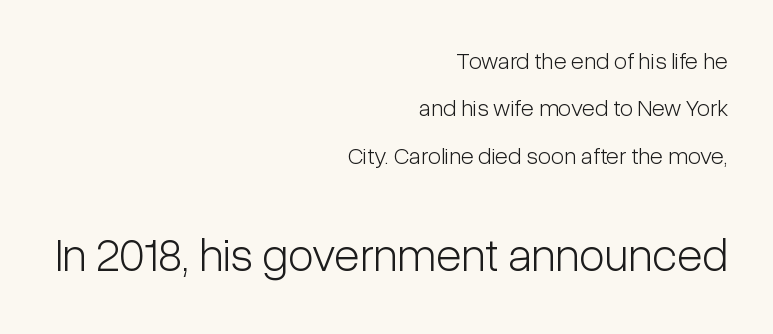
Q: Is the text bold? A: No.
Q: Is the text italic (slanted)? A: No, it is upright.
Q: Is the typeface a serif or a sans-serif typeface? A: Sans-serif.
Q: Is the text underlined? A: No.
Q: How is the paragraph aligned? A: Right-aligned.
Q: Is the spacing between letters normal or unusually wide? A: Normal.
Q: Is the spacing between lines tight, normal or loose? A: Loose.
Q: Which block of text is set in a larger size, the first (top) or the second (bottom)? A: The second (bottom) one.
Q: Width (condensed, normal, or wide)? A: Condensed.
Q: Stroke contrast? A: Low.
Q: x-height? A: Medium.
Q: Monospaced? A: No.
